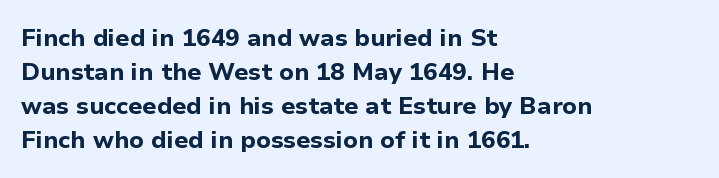
Check under the words: just untouched page. The lettering stays uniformly vertical, giving the passage a roman look. Does the weight exceed regular? Yes, all the way to bold. Leading: standard.
